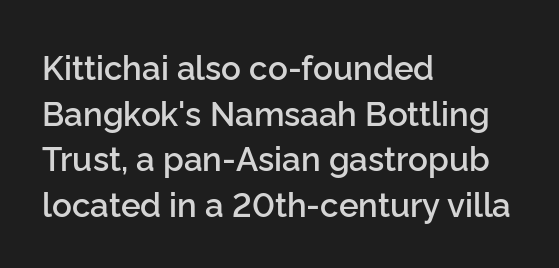
Q: Is the text bold? A: Semi-bold.
Q: Is the text italic (slanted)? A: No, it is upright.
Q: Is the typeface a serif or a sans-serif typeface? A: Sans-serif.
Q: Is the text underlined? A: No.
Q: How is the paragraph aligned? A: Left-aligned.
Q: Is the spacing between letters normal or unusually wide? A: Normal.
Q: Is the spacing between lines tight, normal or loose? A: Normal.
Q: Width (condensed, normal, or wide)? A: Normal.
Q: Stroke contrast? A: Low.
Q: x-height? A: Medium.
Q: Monospaced? A: No.
